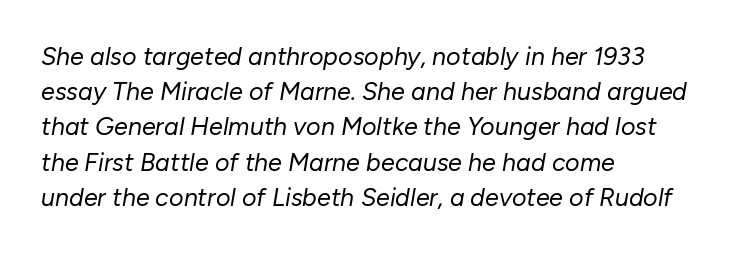
The image shows 25 px text type, italic (leaning right); set left-aligned, normal line spacing (1.41x), normal letter spacing, not underlined.
